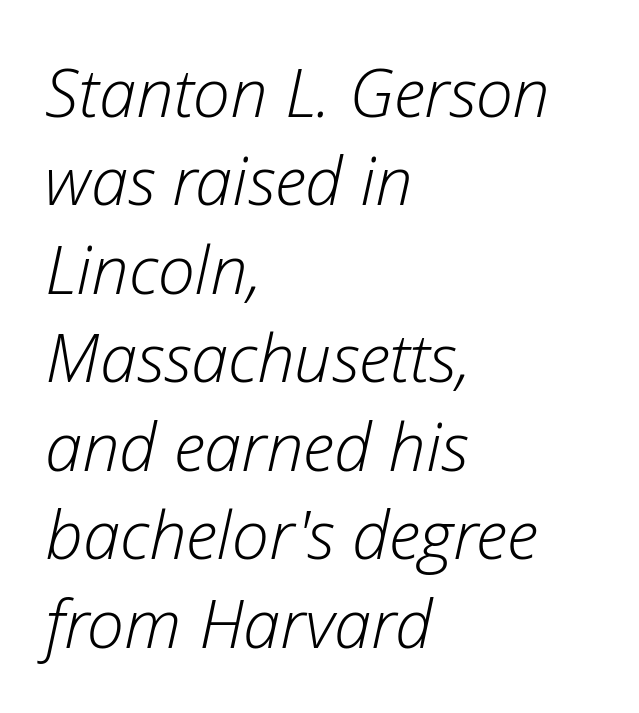
Q: Is the text bold? A: No.
Q: Is the text italic (slanted)? A: Yes, it leans right by about 12 degrees.
Q: Is the text underlined? A: No.
Q: How is the paragraph aligned? A: Left-aligned.
Q: Is the spacing between letters normal or unusually wide? A: Normal.
Q: Is the spacing between lines tight, normal or loose? A: Normal.
Q: Width (condensed, normal, or wide)? A: Normal.
Q: Stroke contrast? A: Low.
Q: x-height? A: Medium.
Q: Monospaced? A: No.
